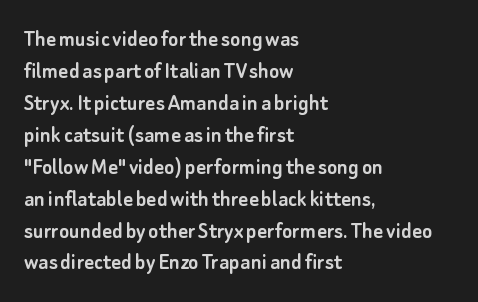
{"italic": "no", "underline": "no", "align": "left", "line_spacing": "normal", "line_spacing_ratio": 1.33, "letter_spacing": "normal", "letter_spacing_em": 0.0, "glyph_px": 24}
